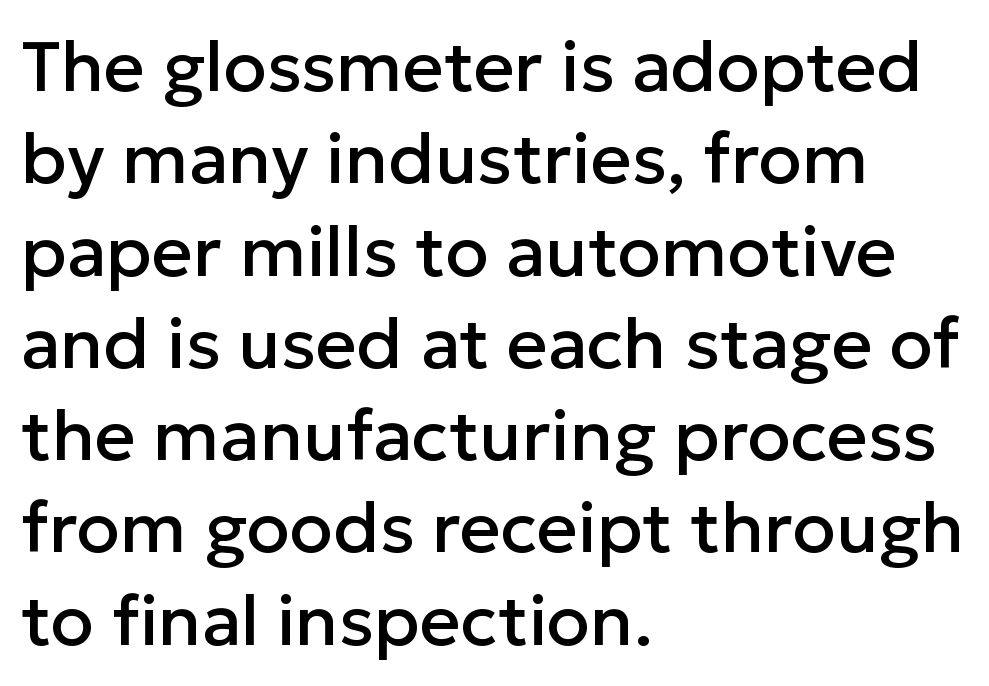
Q: Is the text italic (slanted)? A: No, it is upright.
Q: Is the typeface a serif or a sans-serif typeface? A: Sans-serif.
Q: Is the text underlined? A: No.
Q: How is the paragraph aligned? A: Left-aligned.
Q: Is the spacing between letters normal or unusually wide? A: Normal.
Q: Is the spacing between lines tight, normal or loose? A: Normal.
Q: Width (condensed, normal, or wide)? A: Normal.
Q: Stroke contrast? A: Low.
Q: x-height? A: Medium.
Q: Monospaced? A: No.
